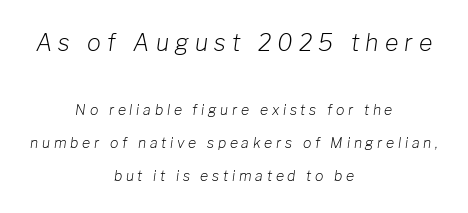
Q: Is the text bold? A: No.
Q: Is the text italic (slanted)? A: Yes, it leans right by about 8 degrees.
Q: Is the text underlined? A: No.
Q: How is the paragraph aligned? A: Centered.
Q: Is the spacing between letters normal or unusually wide? A: Unusually wide.
Q: Is the spacing between lines tight, normal or loose? A: Loose.
Q: Which block of text is set in a larger size, the first (top) or the second (bottom)? A: The first (top) one.
